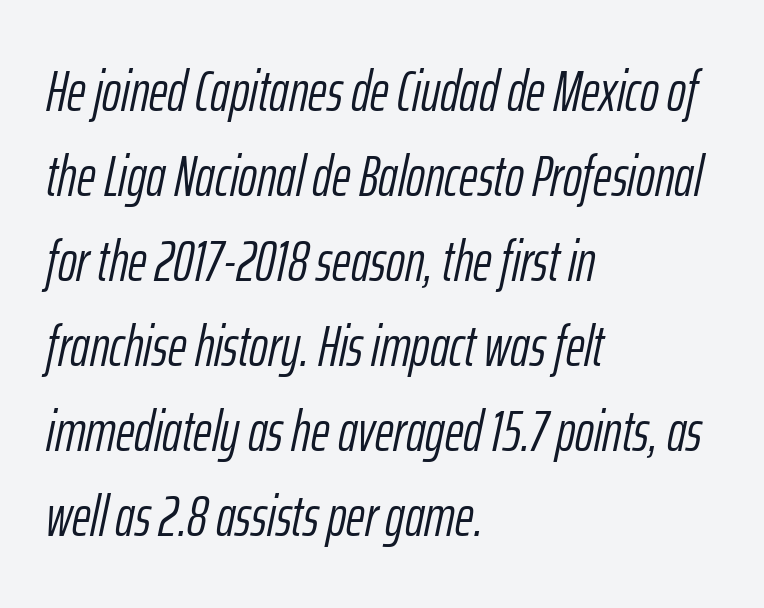
The image shows 57 px light, condensed type, italic (leaning right); set left-aligned, normal line spacing (1.49x), normal letter spacing, not underlined; low stroke contrast and a medium x-height.
